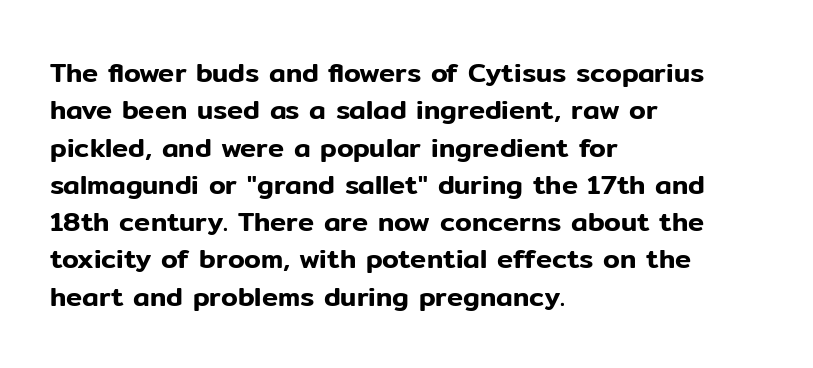
Normally led — the rows are evenly, conventionally spaced. Letter spacing: default. This is the regular roman posture of the typeface. Clear beneath every line of the passage. This rendering uses left alignment, leaving the right contour irregular.
